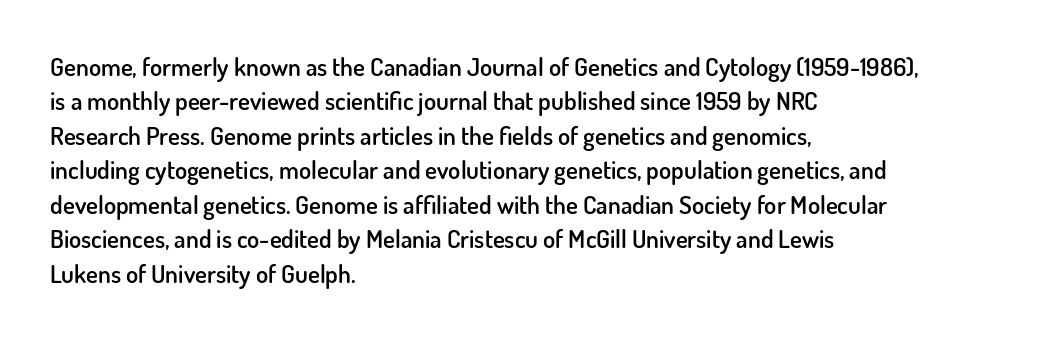
{"italic": "no", "bold": "semi", "underline": "no", "align": "left", "line_spacing": "normal", "line_spacing_ratio": 1.38, "letter_spacing": "normal", "letter_spacing_em": 0.0, "glyph_px": 25}
